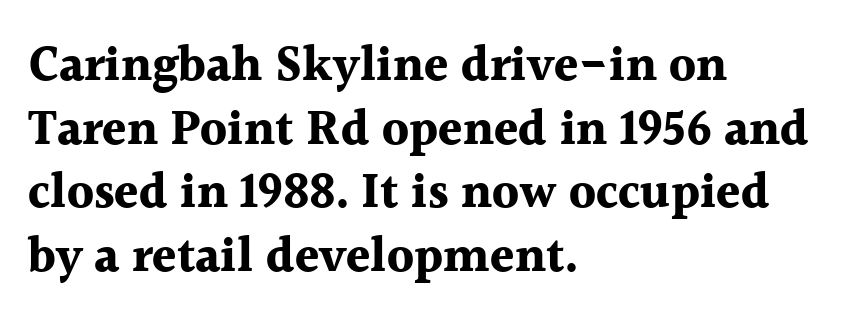
Q: Is the text bold? A: Yes.
Q: Is the text italic (slanted)? A: No, it is upright.
Q: Is the typeface a serif or a sans-serif typeface? A: Serif.
Q: Is the text underlined? A: No.
Q: How is the paragraph aligned? A: Left-aligned.
Q: Is the spacing between letters normal or unusually wide? A: Normal.
Q: Is the spacing between lines tight, normal or loose? A: Normal.
Q: Width (condensed, normal, or wide)? A: Normal.
Q: x-height? A: Medium.
Q: Monospaced? A: No.
